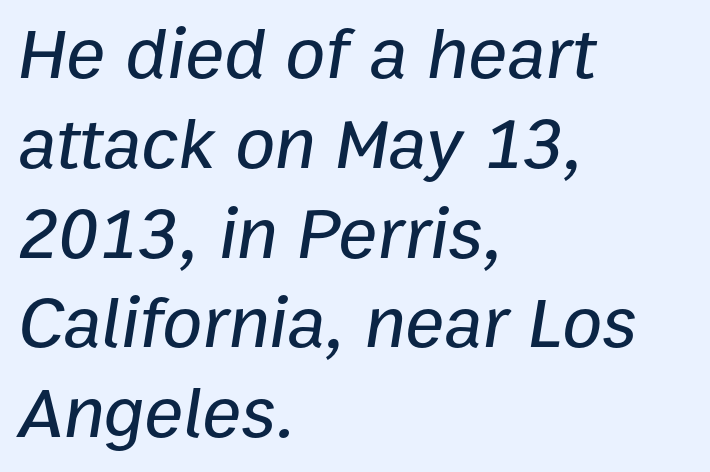
Emphasis-style slanted type is in use. Any mark beneath the type? The region is blank. The passage shown is typed in a proportional face where columns would drift. The rendering keeps characters at their native spacing. Does the copy run flush right? No — it runs flush left.
